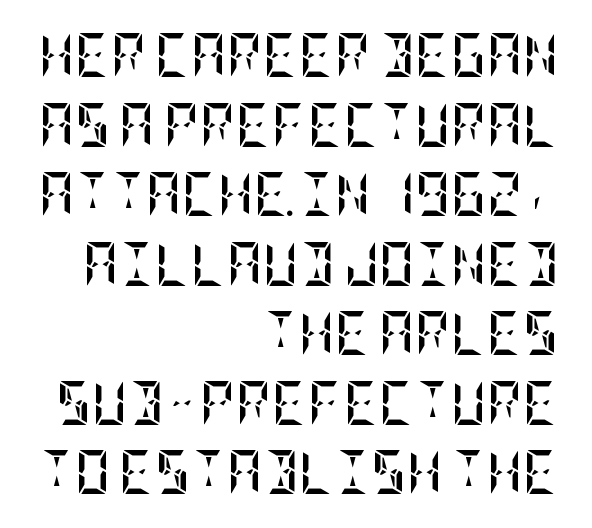
{"italic": "no", "bold": "yes", "weight": "semibold", "width": "condensed", "stroke_contrast": "low", "x_height": "large", "underline": "no", "align": "right", "line_spacing": "normal", "line_spacing_ratio": 1.58, "letter_spacing": "normal", "letter_spacing_em": 0.0, "glyph_px": 44}
